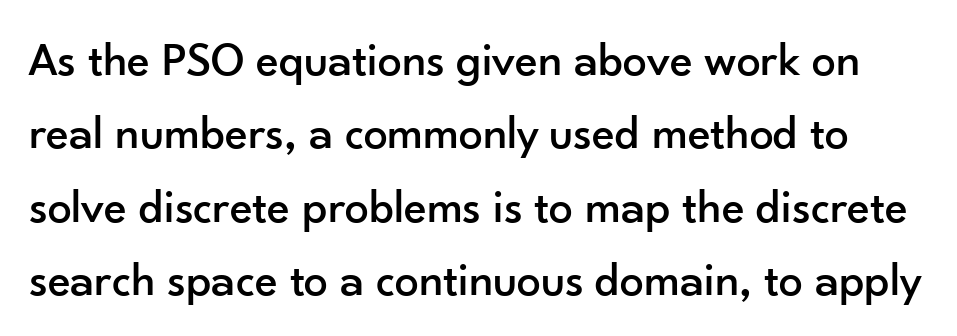
Varying glyph widths throughout — classic text-font behaviour. Observe the ordinary spacing: letters are neighbours, not strangers. Rule under the text: the space is simply empty. Is this a sans? Yes — the strokes have no serifs.
